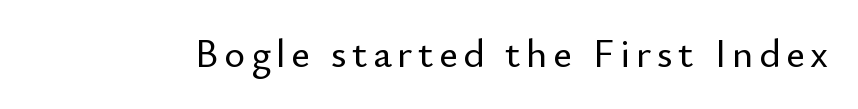
{"serif": "no", "italic": "no", "width": "normal", "stroke_contrast": "low", "x_height": "small", "monospaced": "no", "underline": "no", "glyph_px": 40}
